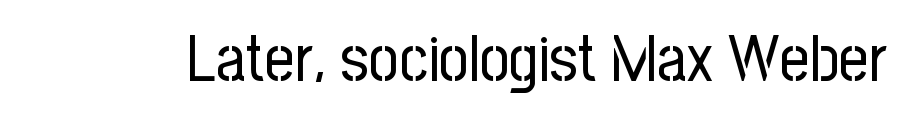
Q: Is the text bold? A: No.
Q: Is the text italic (slanted)? A: No, it is upright.
Q: Is the typeface a serif or a sans-serif typeface? A: Sans-serif.
Q: Is the text underlined? A: No.
Q: Is the spacing between letters normal or unusually wide? A: Normal.
Q: Width (condensed, normal, or wide)? A: Condensed.
Q: Stroke contrast? A: Low.
Q: x-height? A: Medium.
Q: Monospaced? A: No.
